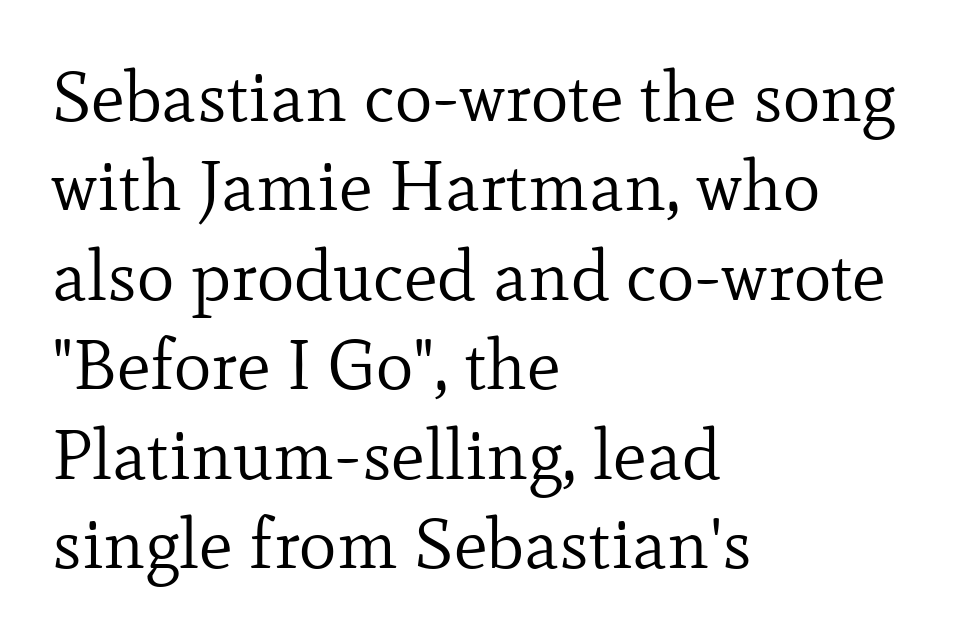
The letters stand straight up with perfectly vertical stems. If you measured baseline to baseline, you'd find a middling distance. Character widths vary here, with narrow letters taking less room than wide ones. Are there feet on the stems? There are — it's a serif. The face used here is rendered with its standard letterfit. The typeface has the unassuming heft of standard copy or less.
